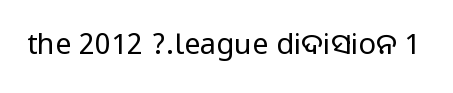
The image shows 29 px sans-serif type, upright; set normal letter spacing, not underlined; medium stroke contrast.
